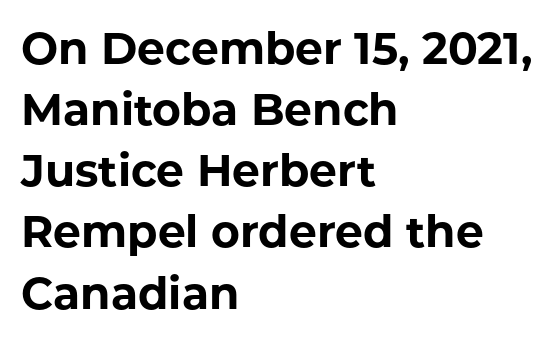
The image shows 44 px bold sans-serif type, upright; set left-aligned, normal line spacing (1.39x), normal letter spacing, not underlined; low stroke contrast and a medium x-height.
